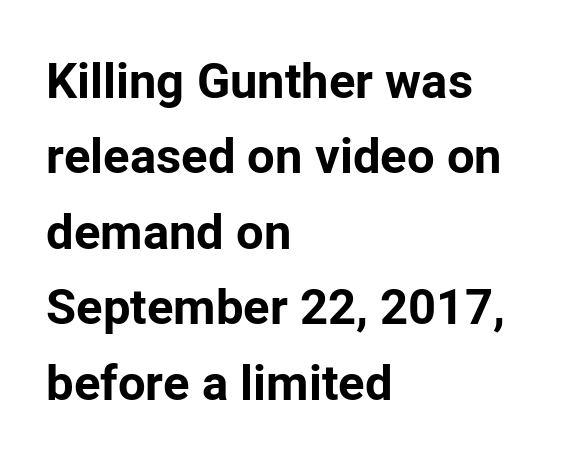
If you measured baseline to baseline, you'd find a middling distance. Is this a sans? Yes — the strokes have no serifs. Spacing verdict: proportional, widths tailored to each character. Glyph-to-glyph distance matches everyday printed text.
